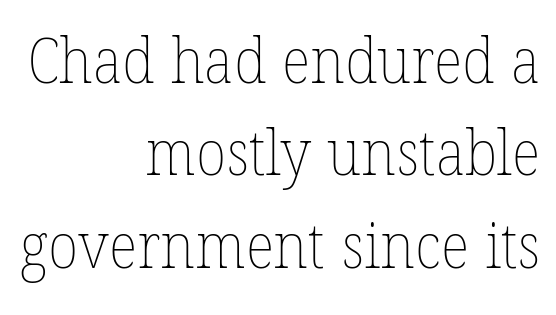
Check under the words: just untouched page. Weight: regular or lighter. This sample is right-justified, so line beginnings fall wherever the words allow. If you measured baseline to baseline, you'd find a middling distance.
